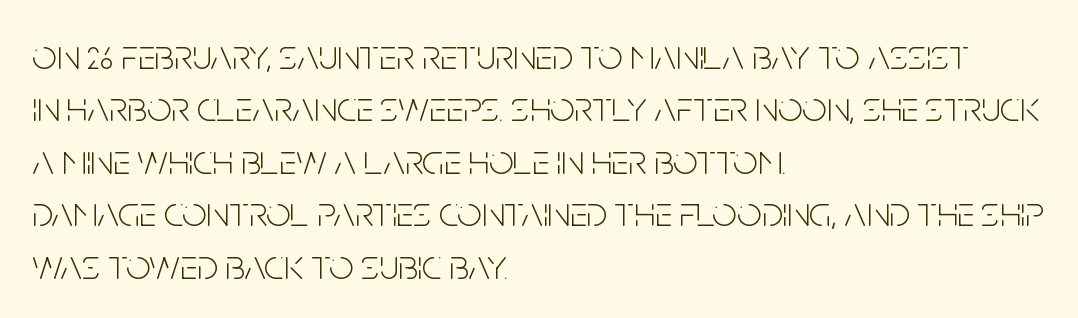
Has an underline been added? It has not. Each line starts at the same left margin while the right side varies. The characters display no serif detailing; their extremities are plain. Compared with typical body copy, the letter spacing here is the same. Is this a fixed-width face? No — the glyphs have proportional, varying widths. The typography opts for an upright posture over an oblique one.
